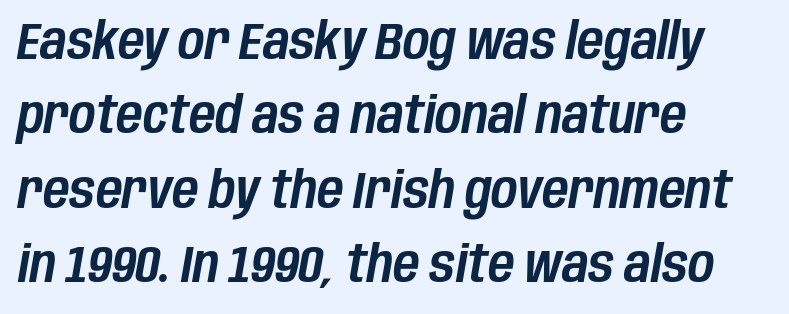
Q: Is the text italic (slanted)? A: Yes, it leans right by about 10 degrees.
Q: Is the text underlined? A: No.
Q: How is the paragraph aligned? A: Left-aligned.
Q: Is the spacing between letters normal or unusually wide? A: Normal.
Q: Is the spacing between lines tight, normal or loose? A: Normal.
Q: Width (condensed, normal, or wide)? A: Condensed.
Q: Stroke contrast? A: Low.
Q: x-height? A: Large.
Q: Monospaced? A: No.
